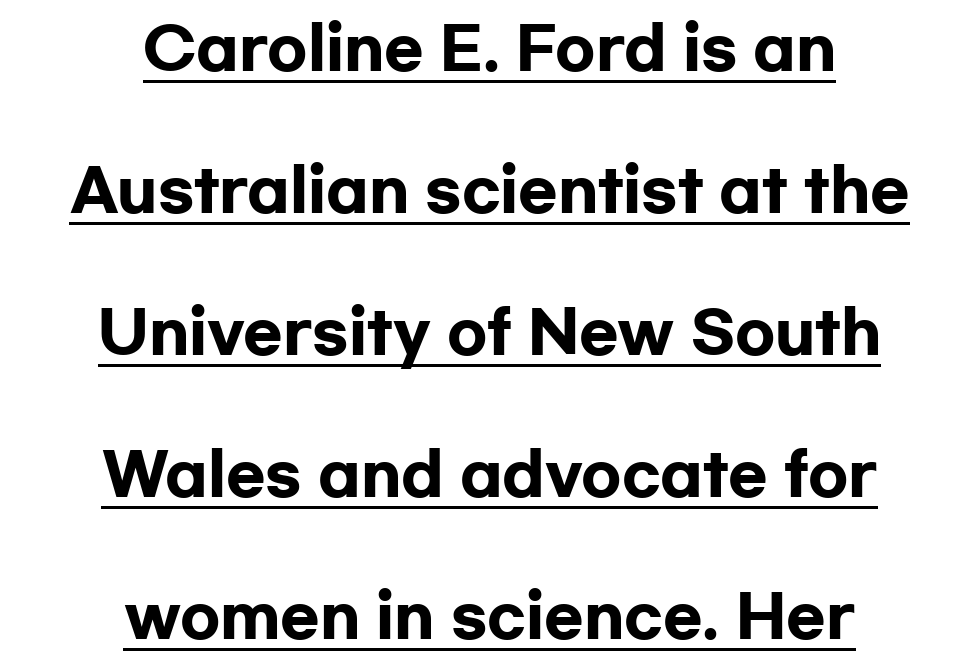
The image shows 58 px heavy, wide sans-serif type, upright; set centered, loose line spacing (2.45x), normal letter spacing, underlined; low stroke contrast and a medium x-height.
